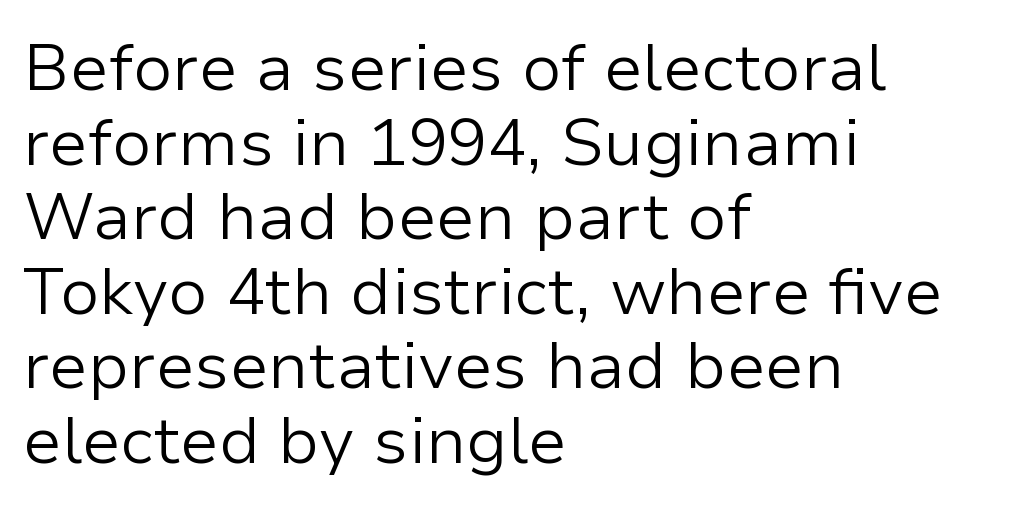
Ink coverage per letter is moderate at most. Typographically, this falls in the sans-serif category. Students, note that the glyphs here touch the page at normal intervals. Notice how the passage keeps a crisp vertical edge on the left only. This sample has the flowing, uneven cadence of proportional lettering.
